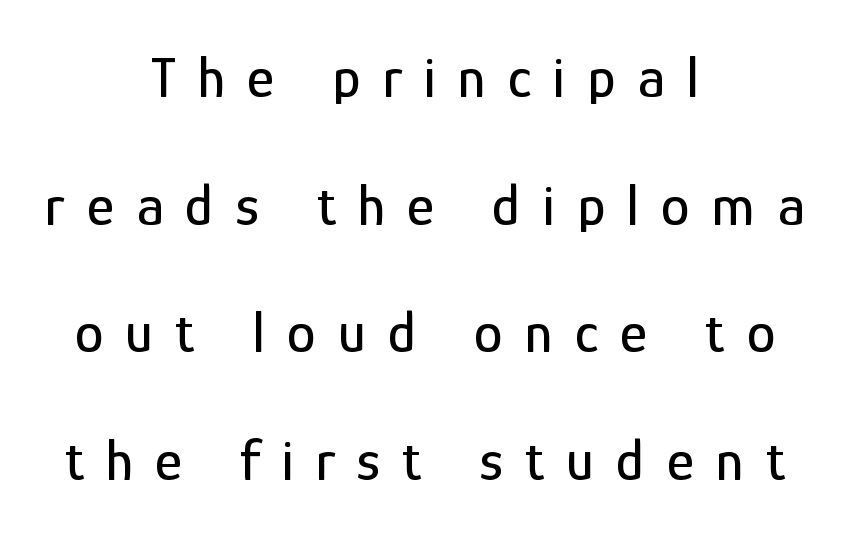
The image shows 58 px condensed sans-serif type, upright; set centered, loose line spacing (2.2x), unusually wide letter spacing (+0.38 em), not underlined; low stroke contrast and a medium x-height.
